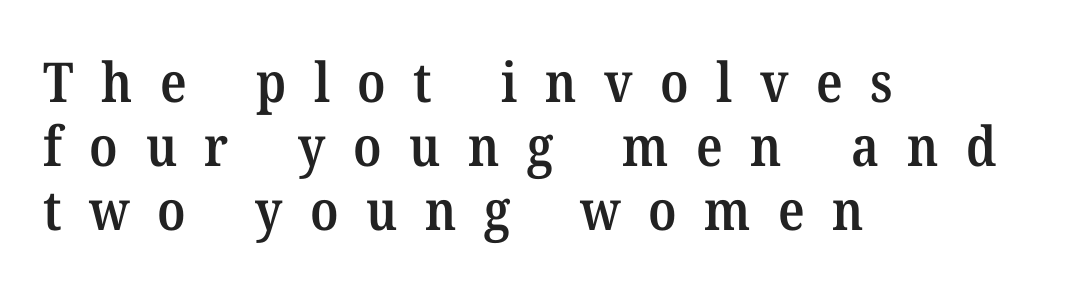
{"serif": "yes", "bold": "semi", "weight": "semibold", "width": "normal", "stroke_contrast": "medium", "x_height": "medium", "monospaced": "no", "underline": "no", "align": "left", "line_spacing_ratio": 1.16, "letter_spacing": "wide", "letter_spacing_em": 0.5, "glyph_px": 55}
